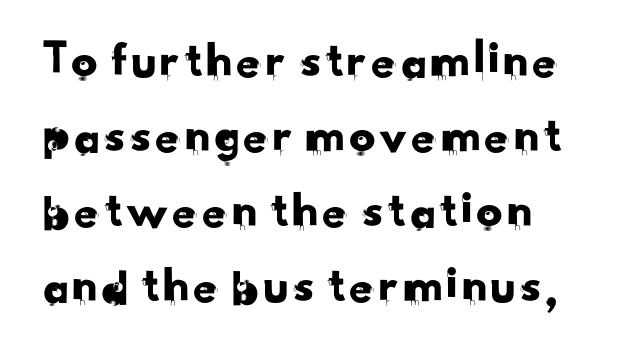
{"serif": "no", "width": "normal", "stroke_contrast": "low", "x_height": "small", "monospaced": "no", "underline": "no", "align": "left", "line_spacing": "normal", "line_spacing_ratio": 1.44, "letter_spacing": "normal", "letter_spacing_em": 0.0, "glyph_px": 52}
